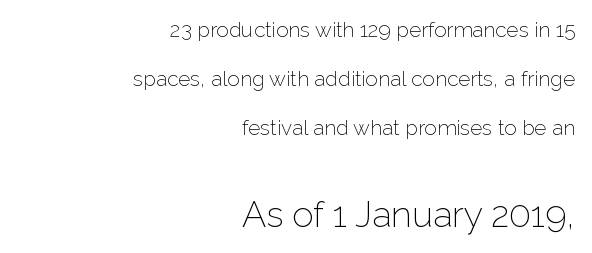
Q: Is the text bold? A: No.
Q: Is the text italic (slanted)? A: No, it is upright.
Q: Is the typeface a serif or a sans-serif typeface? A: Sans-serif.
Q: Is the text underlined? A: No.
Q: How is the paragraph aligned? A: Right-aligned.
Q: Is the spacing between letters normal or unusually wide? A: Normal.
Q: Is the spacing between lines tight, normal or loose? A: Loose.
Q: Which block of text is set in a larger size, the first (top) or the second (bottom)? A: The second (bottom) one.
Q: Width (condensed, normal, or wide)? A: Normal.
Q: Stroke contrast? A: Low.
Q: x-height? A: Medium.
Q: Monospaced? A: No.
